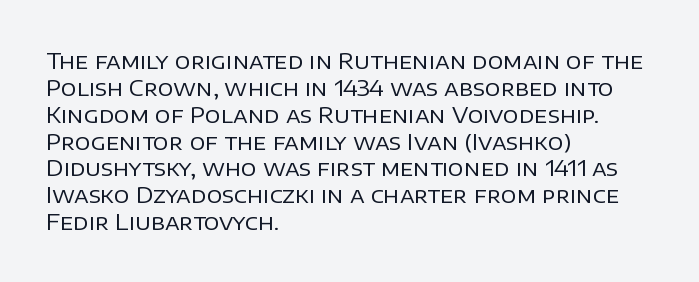
Q: Is the text bold? A: No.
Q: Is the text italic (slanted)? A: No, it is upright.
Q: Is the text underlined? A: No.
Q: How is the paragraph aligned? A: Left-aligned.
Q: Is the spacing between letters normal or unusually wide? A: Normal.
